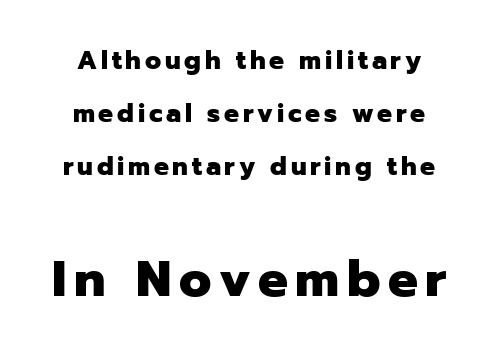
A clean baseline with only descenders dipping below it. Varying glyph widths throughout — classic text-font behaviour. Bigger letters appear in the bottom chunk; the top chunk is reduced. These lines stand farther apart than default settings would place them.
